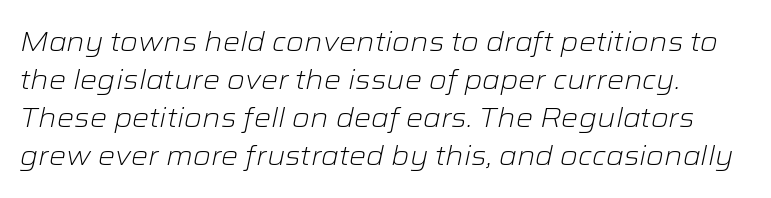
{"italic": "yes", "lean": "right", "slant_degrees": 12, "bold": "no", "underline": "no", "line_spacing": "normal", "line_spacing_ratio": 1.41, "letter_spacing": "normal", "letter_spacing_em": 0.0, "glyph_px": 27}
